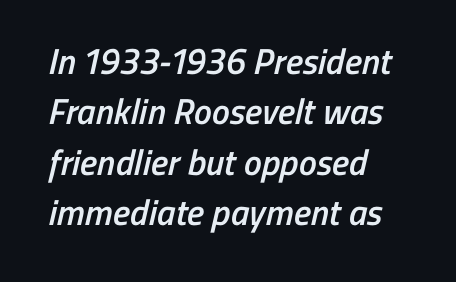
{"serif": "no", "bold": "semi", "weight": "semibold", "width": "condensed", "stroke_contrast": "low", "x_height": "medium", "monospaced": "no", "underline": "no", "align": "left", "line_spacing": "normal", "line_spacing_ratio": 1.4, "letter_spacing": "normal", "letter_spacing_em": 0.0, "glyph_px": 36}
